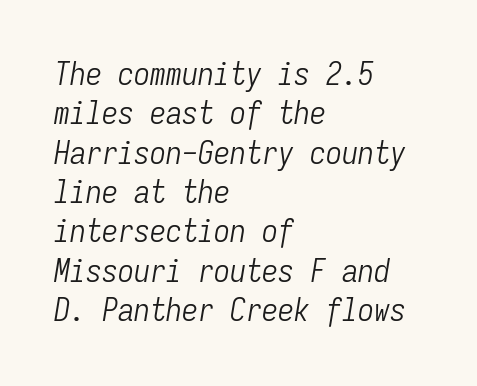
The image shows 32 px light, condensed type, italic (leaning right), monospaced; set left-aligned, line spacing 1.23x, normal letter spacing, not underlined; low stroke contrast and a medium x-height.
